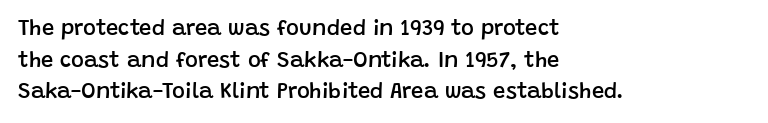
Q: Is the text bold? A: Semi-bold.
Q: Is the text italic (slanted)? A: No, it is upright.
Q: Is the text underlined? A: No.
Q: How is the paragraph aligned? A: Left-aligned.
Q: Is the spacing between letters normal or unusually wide? A: Normal.
Q: Is the spacing between lines tight, normal or loose? A: Normal.
